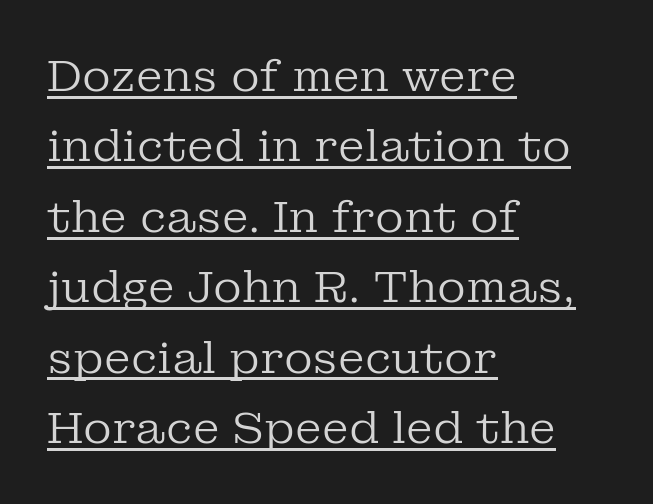
Think of a printed novel: that variable character pitch is what you see here. How are the letters spaced? Ordinarily, with no added tracking. Small tapered or slab feet sit at the stroke ends, so this counts as serif. A roman cut, with each character standing at attention.
